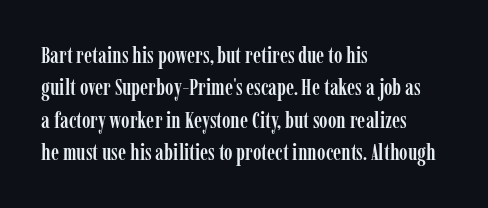
Rule under the text: the space is simply empty. Glyph-to-glyph distance matches everyday printed text. This block has exactly the height ordinary leading produces. Every character sits straight up, as roman type does. Teacher's note: observe the even left margin — that is flush-left alignment.
